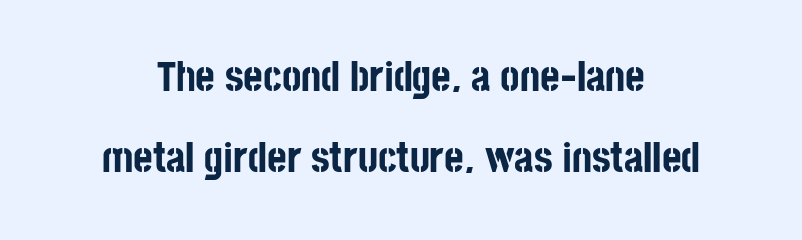
Q: Is the text bold? A: Yes.
Q: Is the text italic (slanted)? A: No, it is upright.
Q: Is the typeface a serif or a sans-serif typeface? A: Sans-serif.
Q: Is the text underlined? A: No.
Q: How is the paragraph aligned? A: Centered.
Q: Is the spacing between letters normal or unusually wide? A: Normal.
Q: Is the spacing between lines tight, normal or loose? A: Loose.
Q: Width (condensed, normal, or wide)? A: Condensed.
Q: Stroke contrast? A: Low.
Q: x-height? A: Large.
Q: Monospaced? A: No.
